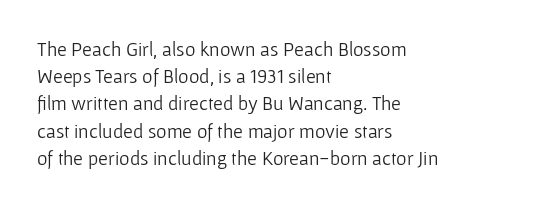
Q: Is the text bold? A: No.
Q: Is the text italic (slanted)? A: No, it is upright.
Q: Is the text underlined? A: No.
Q: How is the paragraph aligned? A: Left-aligned.
Q: Is the spacing between letters normal or unusually wide? A: Normal.
Q: Is the spacing between lines tight, normal or loose? A: Normal.
